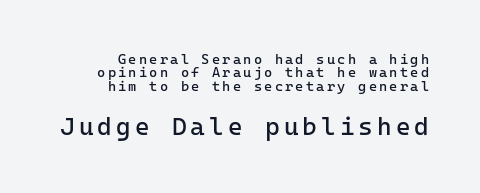
Does the leading feel generous? Not at all — it's pinched. Quick note: not italic, upright. Stroke mass is kept to a normal reading level or below. Size hierarchy here favors the trailing block over the leading one.
